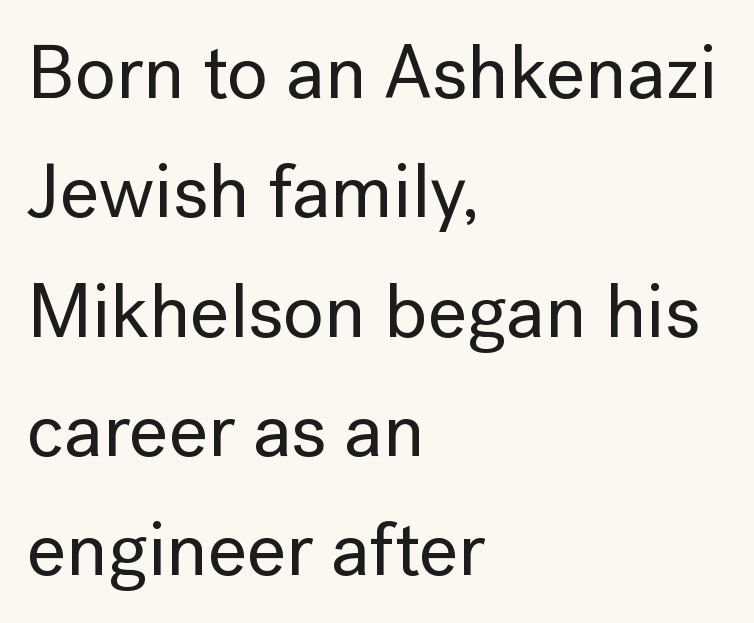
Q: Is the text italic (slanted)? A: No, it is upright.
Q: Is the typeface a serif or a sans-serif typeface? A: Sans-serif.
Q: Is the text underlined? A: No.
Q: How is the paragraph aligned? A: Left-aligned.
Q: Is the spacing between letters normal or unusually wide? A: Normal.
Q: Is the spacing between lines tight, normal or loose? A: Normal.
Q: Width (condensed, normal, or wide)? A: Normal.
Q: Stroke contrast? A: Low.
Q: x-height? A: Medium.
Q: Monospaced? A: No.
